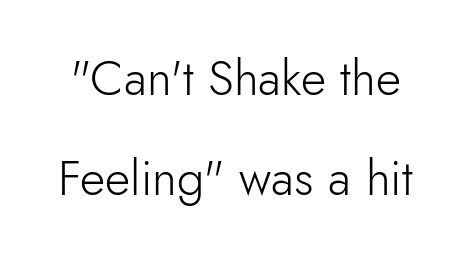
You can tell it's not italic because the verticals are truly vertical. This is not heavy type; no bold has been used. Look at the tracking — it's just the regular setting, nothing added. This rendering employs a face without finishing strokes, i.e., a sans-serif. A great deal of white space separates one row of letters from the next.
